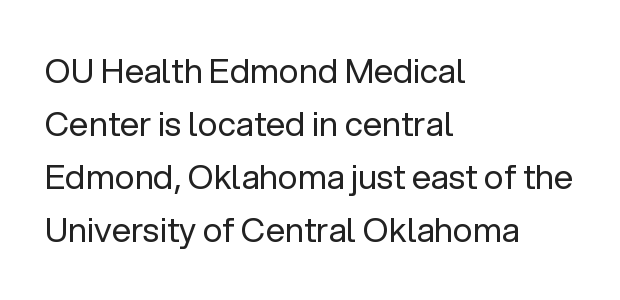
{"serif": "no", "italic": "no", "bold": "no", "weight": "regular", "width": "normal", "stroke_contrast": "low", "x_height": "medium", "monospaced": "no", "underline": "no", "align": "left", "line_spacing": "normal", "line_spacing_ratio": 1.56, "letter_spacing": "normal", "letter_spacing_em": 0.0, "glyph_px": 34}
